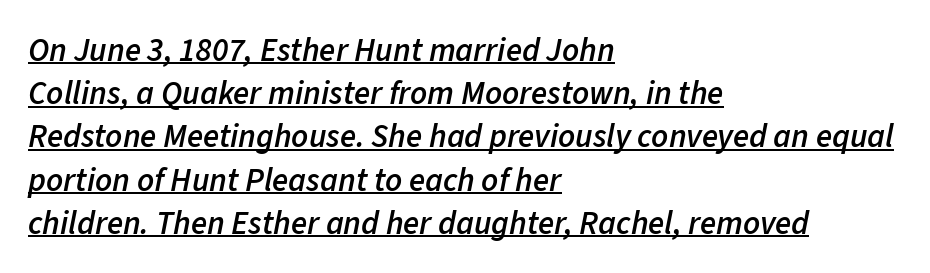
The image shows 33 px semibold type, italic (leaning right); set left-aligned, normal line spacing (1.31x), normal letter spacing, underlined; low stroke contrast and a medium x-height.
